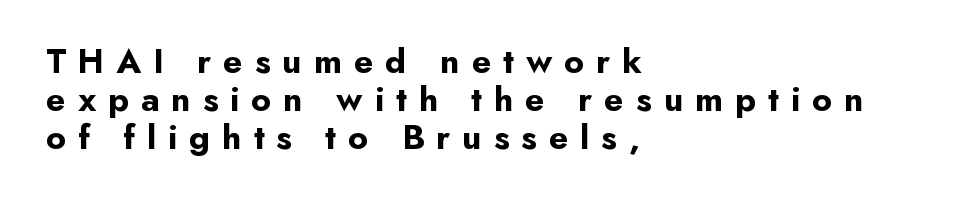
Q: Is the text bold? A: Yes.
Q: Is the text italic (slanted)? A: No, it is upright.
Q: Is the typeface a serif or a sans-serif typeface? A: Sans-serif.
Q: Is the text underlined? A: No.
Q: How is the paragraph aligned? A: Left-aligned.
Q: Is the spacing between letters normal or unusually wide? A: Unusually wide.
Q: Is the spacing between lines tight, normal or loose? A: Tight.
Q: Width (condensed, normal, or wide)? A: Normal.
Q: Stroke contrast? A: Low.
Q: x-height? A: Small.
Q: Monospaced? A: No.
